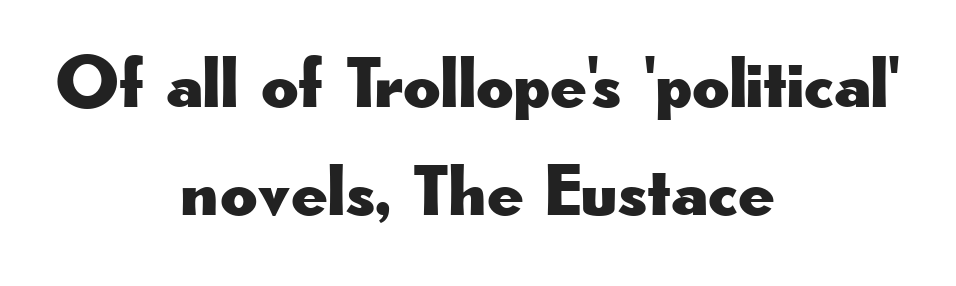
{"serif": "no", "italic": "no", "width": "wide", "stroke_contrast": "low", "x_height": "small", "monospaced": "no", "underline": "no", "align": "center", "line_spacing": "normal", "line_spacing_ratio": 1.5, "letter_spacing": "normal", "letter_spacing_em": 0.0, "glyph_px": 72}
